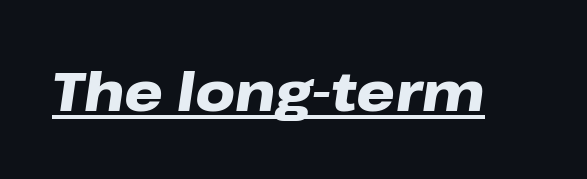
The image shows 55 px heavy, wide type, italic (leaning right); set normal letter spacing, underlined; low stroke contrast and a medium x-height.
